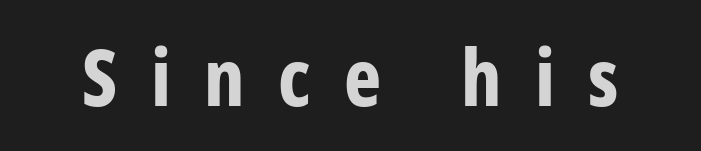
Q: Is the text bold? A: Yes.
Q: Is the text italic (slanted)? A: No, it is upright.
Q: Is the typeface a serif or a sans-serif typeface? A: Sans-serif.
Q: Is the text underlined? A: No.
Q: Is the spacing between letters normal or unusually wide? A: Unusually wide.
Q: Width (condensed, normal, or wide)? A: Condensed.
Q: Stroke contrast? A: Low.
Q: x-height? A: Medium.
Q: Monospaced? A: No.
